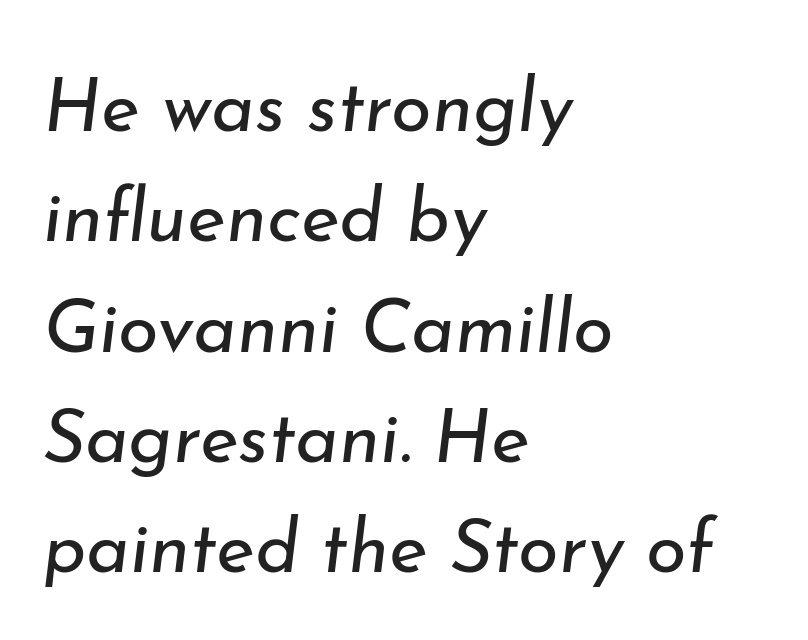
The lines sit at an ordinary, default distance from one another. Here the designer chose a conventional face with non-uniform glyph widths. You can tell it's italic because the verticals aren't actually vertical. Just letters on the line, the space beneath them empty. The face looks like a standard text weight, possibly lighter. Each word holds together tightly as a unit, with standard inter-letter gaps.
